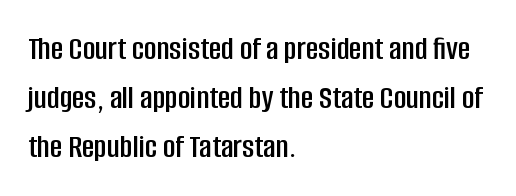
{"serif": "no", "italic": "no", "width": "condensed", "stroke_contrast": "low", "x_height": "large", "monospaced": "no", "underline": "no", "align": "left", "line_spacing": "normal", "line_spacing_ratio": 1.44, "letter_spacing": "normal", "letter_spacing_em": 0.0, "glyph_px": 34}
